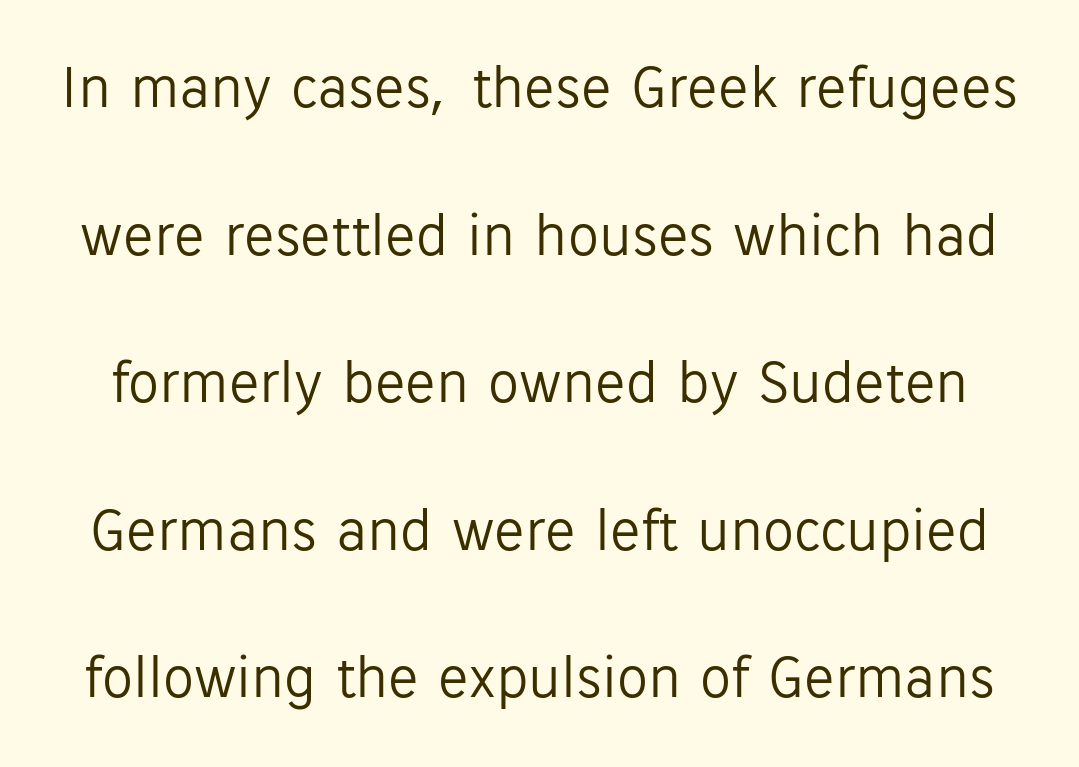
The image shows 62 px light sans-serif type, upright; set loose line spacing (2.38x), normal letter spacing, not underlined; low stroke contrast and a medium x-height.
